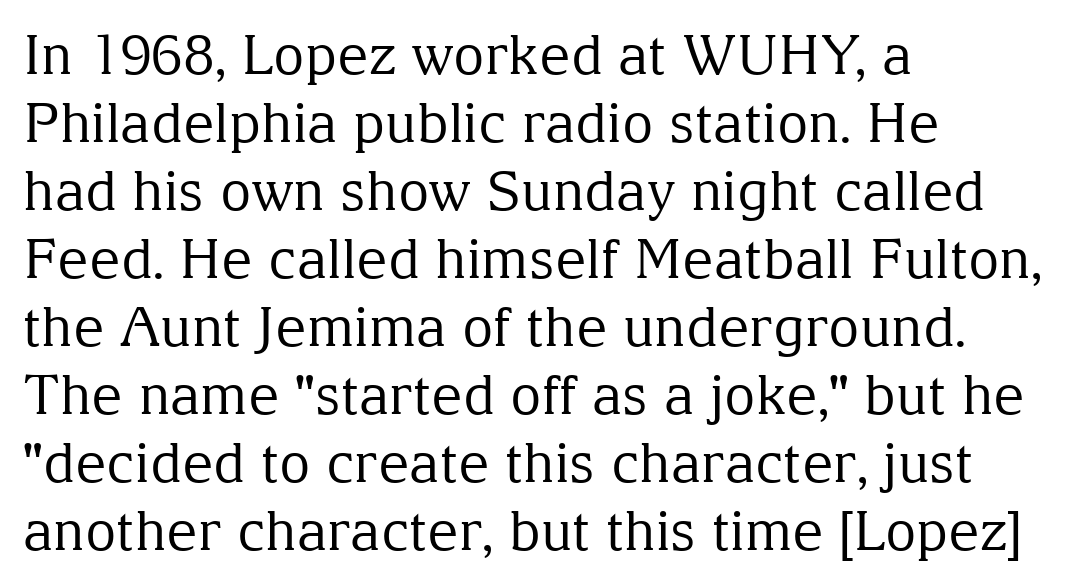
The passage shown has conventional tracking throughout. This is roman type, the default non-slanted kind. This sample keeps an unexceptional amount of space between lines. Each row of text sits above clean, open space.
